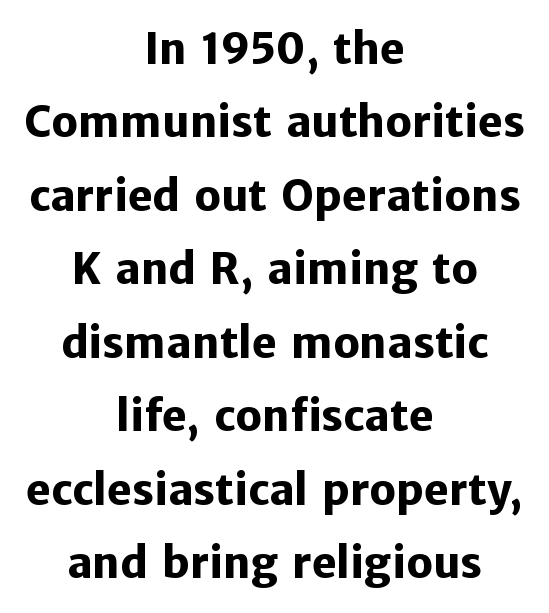
Q: Is the text bold? A: Yes.
Q: Is the text italic (slanted)? A: No, it is upright.
Q: Is the typeface a serif or a sans-serif typeface? A: Sans-serif.
Q: Is the text underlined? A: No.
Q: How is the paragraph aligned? A: Centered.
Q: Is the spacing between letters normal or unusually wide? A: Normal.
Q: Width (condensed, normal, or wide)? A: Normal.
Q: Stroke contrast? A: Low.
Q: x-height? A: Medium.
Q: Monospaced? A: No.
